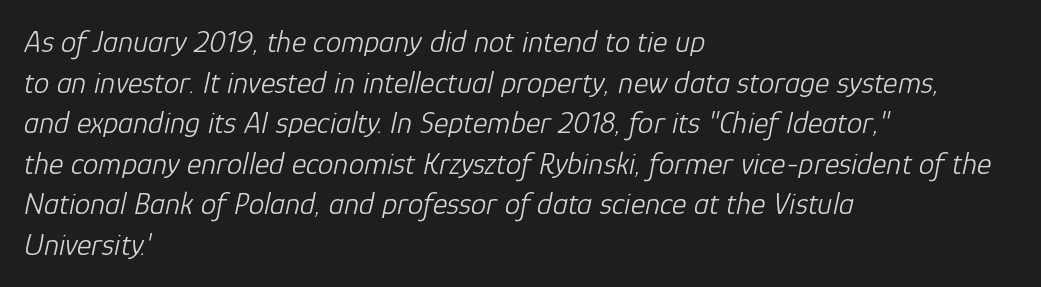
{"italic": "yes", "lean": "right", "slant_degrees": 12, "bold": "no", "weight": "light", "width": "normal", "stroke_contrast": "low", "x_height": "medium", "monospaced": "no", "underline": "no", "align": "left", "line_spacing": "normal", "line_spacing_ratio": 1.31, "letter_spacing": "normal", "letter_spacing_em": 0.0, "glyph_px": 31}
